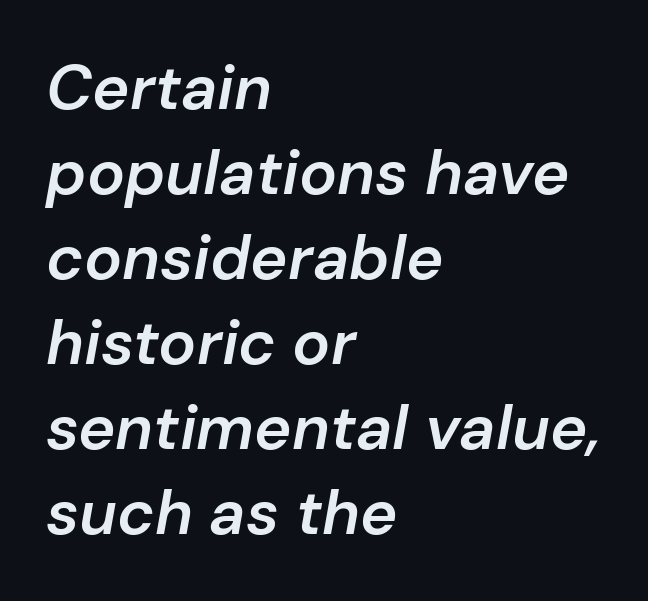
{"italic": "yes", "lean": "right", "slant_degrees": 10, "bold": "semi", "weight": "semibold", "width": "normal", "stroke_contrast": "low", "x_height": "medium", "monospaced": "no", "underline": "no", "align": "left", "line_spacing": "normal", "line_spacing_ratio": 1.35, "letter_spacing": "normal", "letter_spacing_em": 0.0, "glyph_px": 63}
